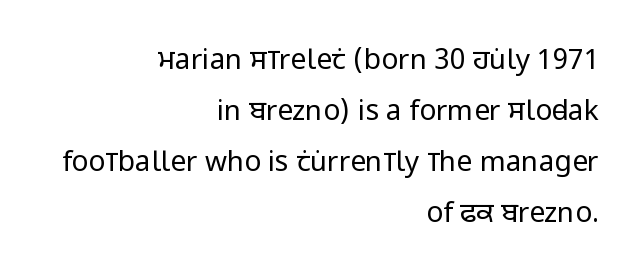
The image shows 28 px regular-weight, condensed sans-serif type, upright; set right-aligned, line spacing 1.82x, normal letter spacing, not underlined; low stroke contrast and a large x-height.
